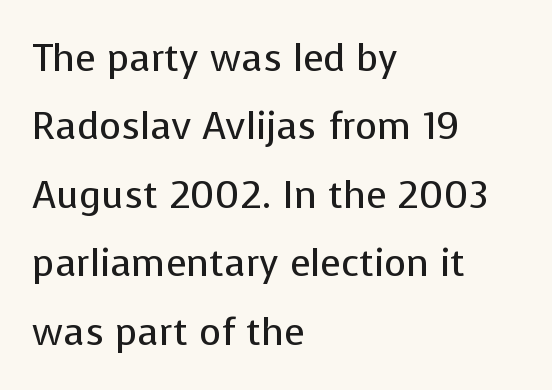
{"serif": "no", "italic": "no", "bold": "no", "weight": "regular", "width": "normal", "stroke_contrast": "low", "x_height": "medium", "monospaced": "no", "underline": "no", "align": "left", "line_spacing_ratio": 1.8, "letter_spacing": "normal", "letter_spacing_em": 0.0, "glyph_px": 38}
